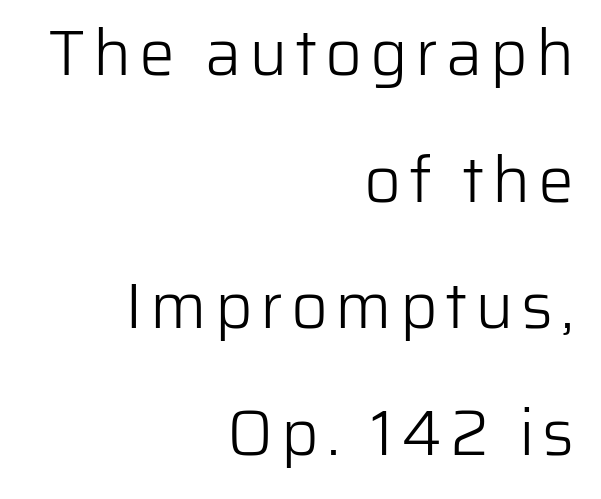
Q: Is the text bold? A: No.
Q: Is the text italic (slanted)? A: No, it is upright.
Q: Is the typeface a serif or a sans-serif typeface? A: Sans-serif.
Q: Is the text underlined? A: No.
Q: How is the paragraph aligned? A: Right-aligned.
Q: Is the spacing between lines tight, normal or loose? A: Loose.
Q: Width (condensed, normal, or wide)? A: Normal.
Q: Stroke contrast? A: Low.
Q: x-height? A: Medium.
Q: Monospaced? A: No.
